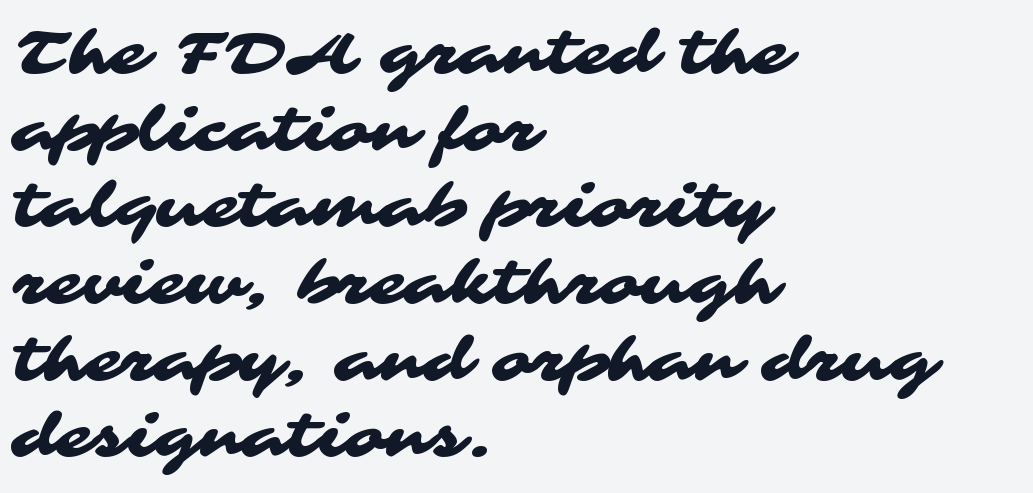
Proportional: the letters do not fall into vertical columns. Quick note: interline space is typical. What kind of face is this? One without serifs — a sans. Underlining? Definitely not there.
